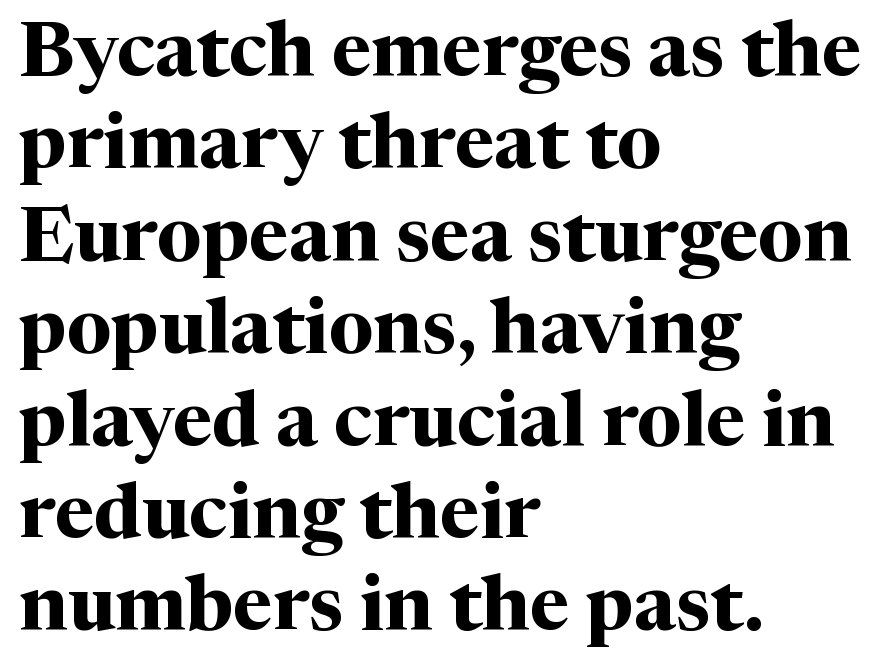
{"serif": "yes", "italic": "no", "bold": "yes", "weight": "bold", "width": "normal", "stroke_contrast": "medium", "x_height": "medium", "monospaced": "no", "underline": "no", "align": "left", "line_spacing_ratio": 1.2, "letter_spacing": "normal", "letter_spacing_em": 0.0, "glyph_px": 77}
